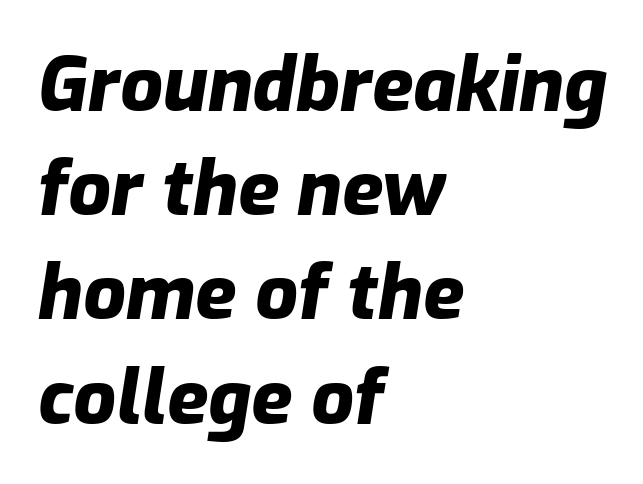
{"italic": "yes", "lean": "right", "slant_degrees": 9, "bold": "yes", "weight": "heavy", "width": "normal", "stroke_contrast": "low", "x_height": "medium", "monospaced": "no", "underline": "no", "align": "left", "line_spacing": "normal", "line_spacing_ratio": 1.39, "letter_spacing": "normal", "letter_spacing_em": 0.0, "glyph_px": 75}
